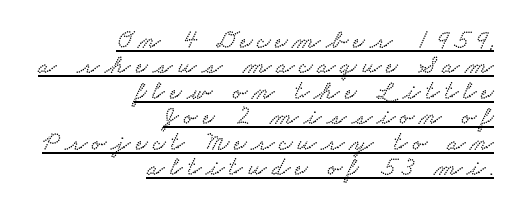
{"underline": "yes", "align": "right", "line_spacing": "tight", "line_spacing_ratio": 0.98, "letter_spacing": "wide", "letter_spacing_em": 0.2, "glyph_px": 26}
